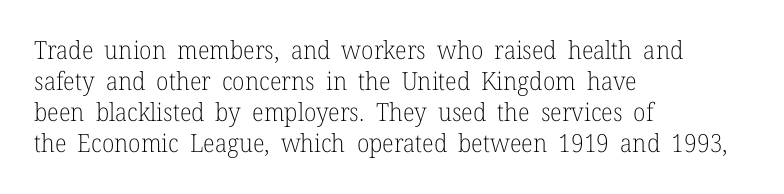
{"italic": "no", "bold": "no", "underline": "no", "align": "left", "line_spacing_ratio": 1.24, "letter_spacing": "normal", "letter_spacing_em": 0.0, "glyph_px": 25}
